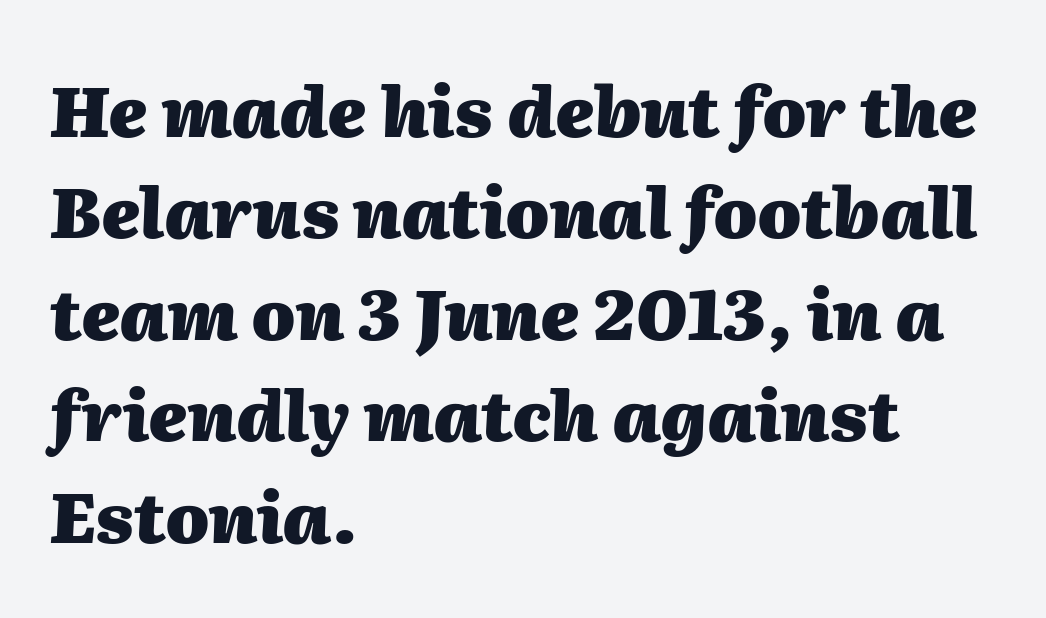
The image shows 70 px heavy type, italic (leaning right); set left-aligned, normal line spacing (1.45x), normal letter spacing, not underlined; medium stroke contrast and a medium x-height.
